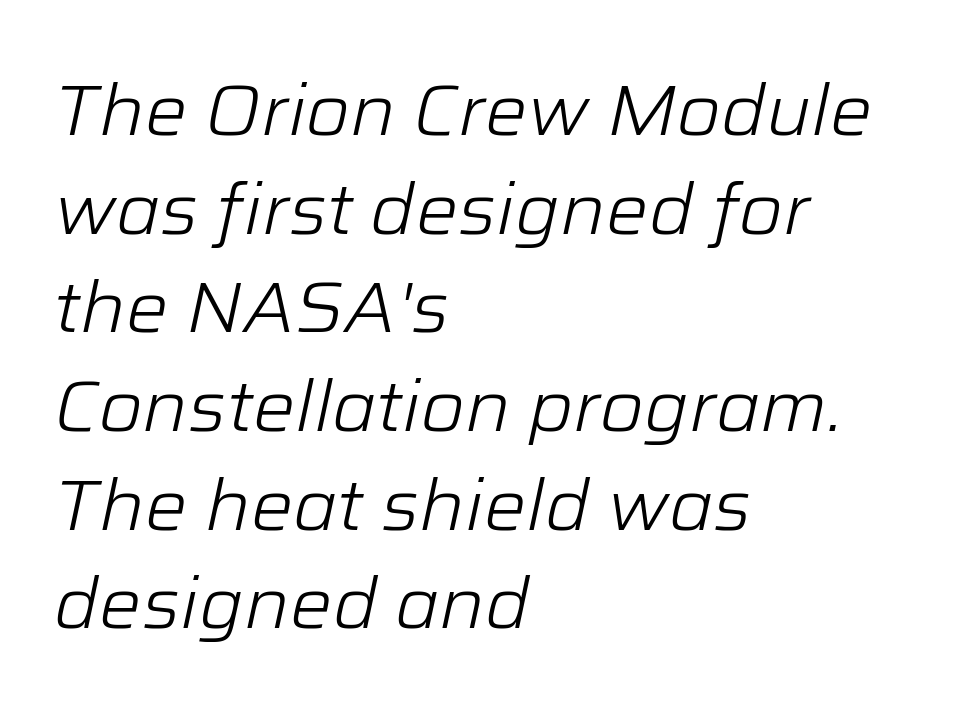
The image shows 71 px light type, italic (leaning right); set left-aligned, normal line spacing (1.39x), normal letter spacing, not underlined; low stroke contrast and a medium x-height.
